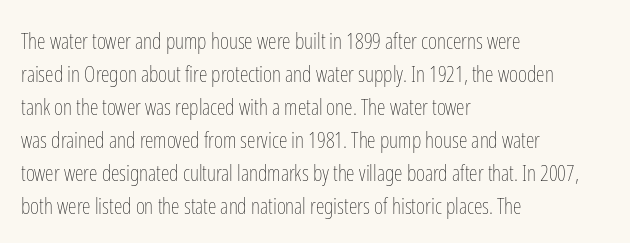
{"italic": "no", "bold": "no", "underline": "no", "align": "left", "line_spacing": "normal", "line_spacing_ratio": 1.5, "letter_spacing": "normal", "letter_spacing_em": 0.0, "glyph_px": 22}
